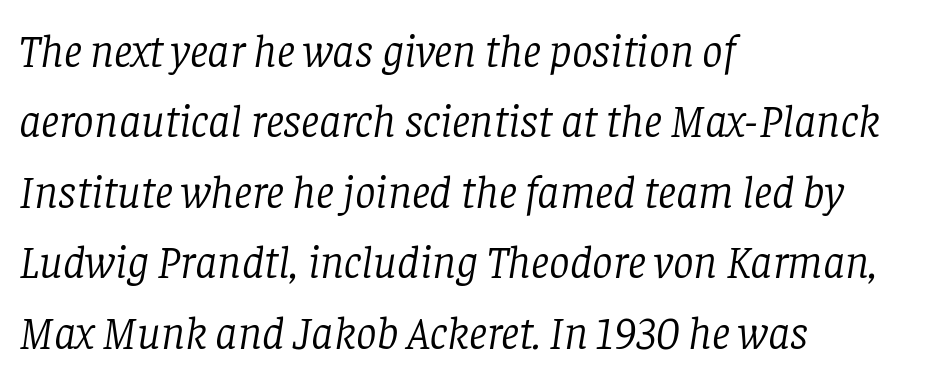
The image shows 46 px light serif type, italic (leaning right); set left-aligned, normal line spacing (1.53x), normal letter spacing, not underlined; low stroke contrast and a large x-height.
